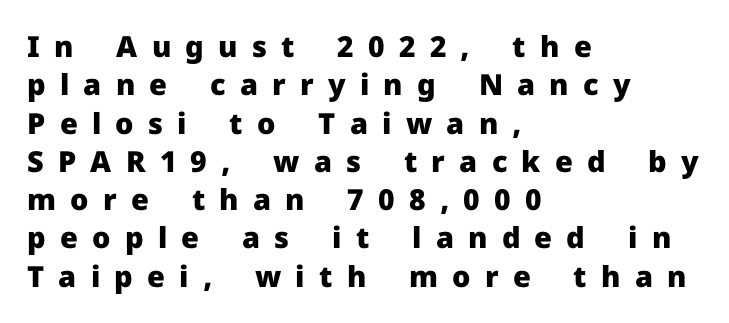
The image shows 29 px heavy sans-serif type, upright; set left-aligned, normal line spacing (1.32x), unusually wide letter spacing (+0.49 em), not underlined; low stroke contrast and a medium x-height.
